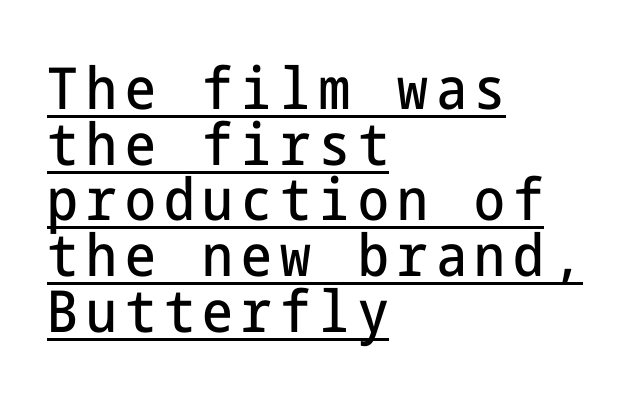
{"serif": "no", "italic": "no", "width": "condensed", "stroke_contrast": "low", "x_height": "medium", "underline": "yes", "align": "left", "line_spacing": "tight", "line_spacing_ratio": 0.96, "glyph_px": 58}
